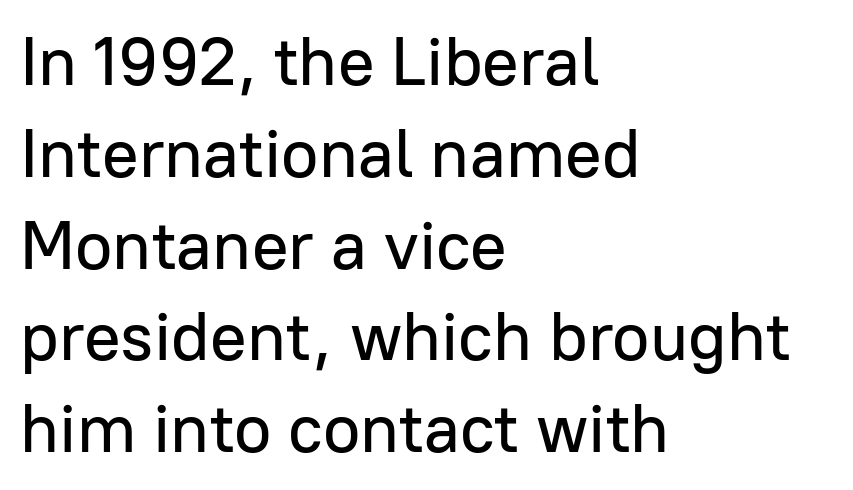
Q: Is the text italic (slanted)? A: No, it is upright.
Q: Is the typeface a serif or a sans-serif typeface? A: Sans-serif.
Q: Is the text underlined? A: No.
Q: How is the paragraph aligned? A: Left-aligned.
Q: Is the spacing between letters normal or unusually wide? A: Normal.
Q: Is the spacing between lines tight, normal or loose? A: Normal.
Q: Width (condensed, normal, or wide)? A: Normal.
Q: Stroke contrast? A: Low.
Q: x-height? A: Medium.
Q: Monospaced? A: No.
